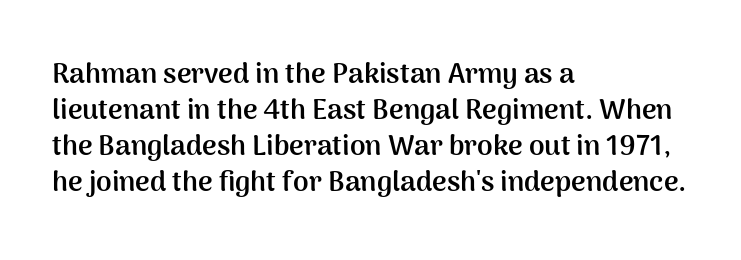
{"serif": "no", "italic": "no", "bold": "yes", "weight": "semibold", "width": "normal", "stroke_contrast": "medium", "x_height": "medium", "monospaced": "no", "underline": "no", "align": "left", "line_spacing": "normal", "line_spacing_ratio": 1.29, "letter_spacing": "normal", "letter_spacing_em": 0.0, "glyph_px": 28}
